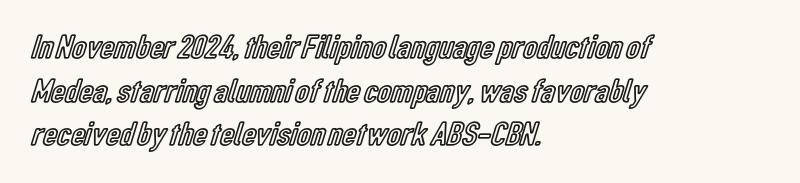
Q: Is the text italic (slanted)? A: Yes.
Q: Is the text underlined? A: No.
Q: How is the paragraph aligned? A: Left-aligned.
Q: Is the spacing between letters normal or unusually wide? A: Normal.
Q: Is the spacing between lines tight, normal or loose? A: Normal.
Q: Width (condensed, normal, or wide)? A: Condensed.
Q: x-height? A: Medium.
Q: Monospaced? A: No.
